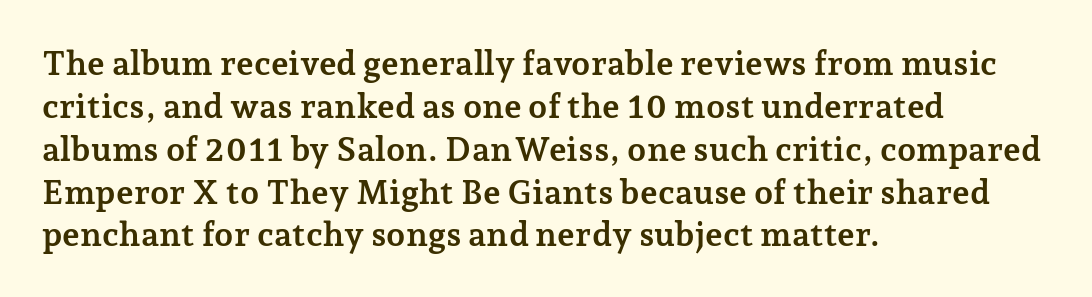
{"serif": "yes", "italic": "no", "bold": "yes", "weight": "semibold", "width": "normal", "stroke_contrast": "low", "x_height": "medium", "monospaced": "no", "underline": "no", "align": "left", "line_spacing": "normal", "line_spacing_ratio": 1.26, "letter_spacing": "normal", "letter_spacing_em": 0.0, "glyph_px": 34}
